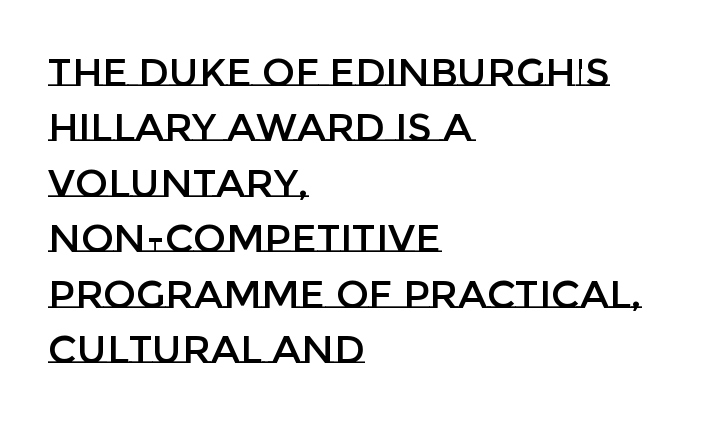
Q: Is the text italic (slanted)? A: No, it is upright.
Q: Is the text underlined? A: No.
Q: How is the paragraph aligned? A: Left-aligned.
Q: Is the spacing between letters normal or unusually wide? A: Normal.
Q: Is the spacing between lines tight, normal or loose? A: Normal.
Q: Width (condensed, normal, or wide)? A: Normal.
Q: Stroke contrast? A: Low.
Q: x-height? A: Large.
Q: Monospaced? A: No.
